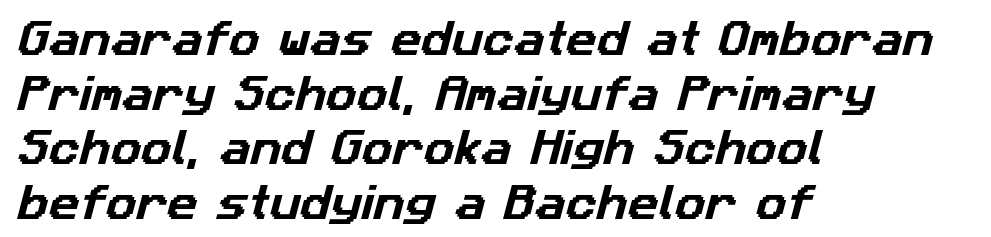
The image shows 38 px sans-serif type; set left-aligned, normal line spacing (1.44x), normal letter spacing, not underlined; low stroke contrast and a medium x-height.
